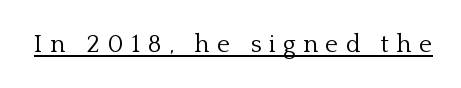
{"italic": "no", "bold": "no", "underline": "yes", "letter_spacing": "wide", "letter_spacing_em": 0.29, "glyph_px": 25}
